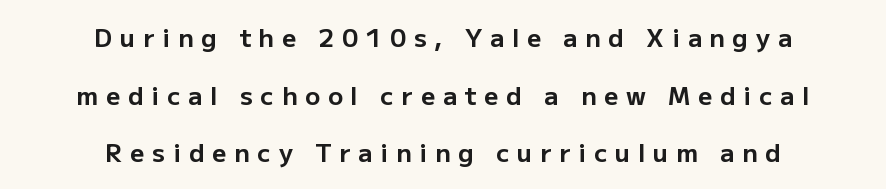
{"italic": "no", "bold": "yes", "underline": "no", "align": "center", "line_spacing": "loose", "line_spacing_ratio": 2.31, "letter_spacing": "wide", "letter_spacing_em": 0.31, "glyph_px": 25}
